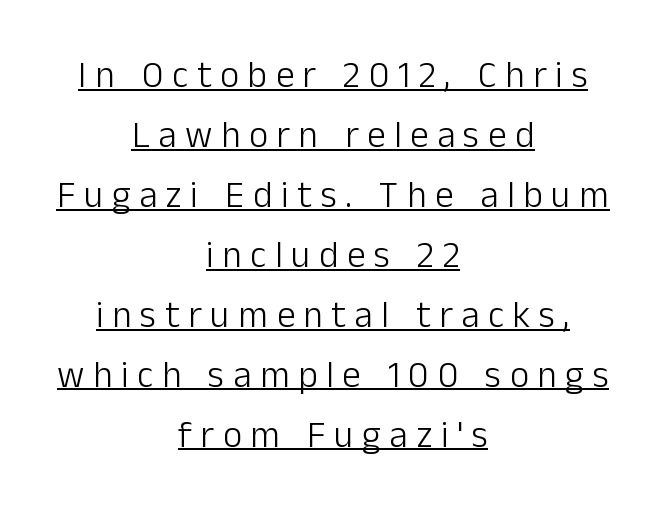
The image shows 37 px light sans-serif type, upright; set centered, normal line spacing (1.62x), unusually wide letter spacing (+0.23 em), underlined; low stroke contrast and a medium x-height.
